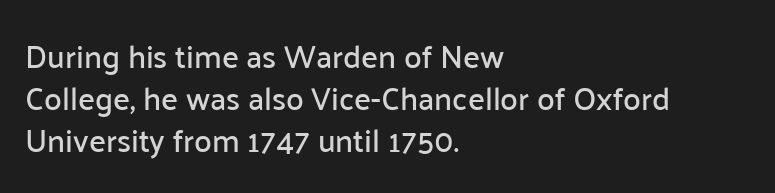
The image shows 32 px sans-serif type, upright; set left-aligned, normal line spacing (1.31x), normal letter spacing, not underlined; low stroke contrast and a medium x-height.
